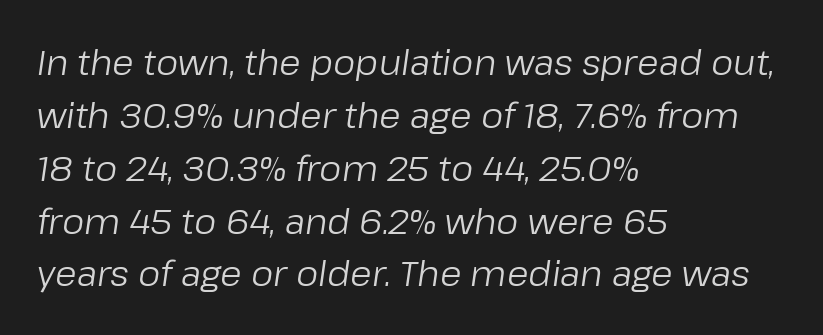
Q: Is the text bold? A: No.
Q: Is the text italic (slanted)? A: Yes, it leans right by about 8 degrees.
Q: Is the text underlined? A: No.
Q: How is the paragraph aligned? A: Left-aligned.
Q: Is the spacing between letters normal or unusually wide? A: Normal.
Q: Is the spacing between lines tight, normal or loose? A: Normal.
Q: Width (condensed, normal, or wide)? A: Normal.
Q: Stroke contrast? A: Low.
Q: x-height? A: Medium.
Q: Monospaced? A: No.
